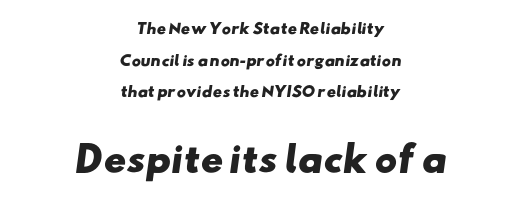
{"serif": "no", "bold": "yes", "weight": "heavy", "width": "wide", "stroke_contrast": "low", "x_height": "small", "monospaced": "no", "underline": "no", "align": "center", "line_spacing": "loose", "line_spacing_ratio": 2.26, "letter_spacing": "normal", "letter_spacing_em": 0.0, "larger_block": "second", "size_ratio": 2.43, "glyph_px": 34}
